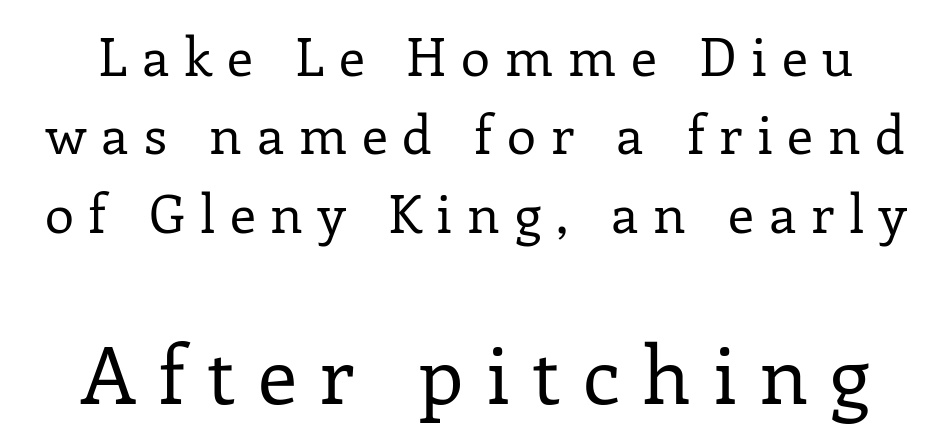
{"serif": "yes", "italic": "no", "bold": "no", "weight": "regular", "width": "normal", "stroke_contrast": "low", "x_height": "medium", "monospaced": "no", "underline": "no", "line_spacing": "normal", "line_spacing_ratio": 1.48, "letter_spacing": "wide", "letter_spacing_em": 0.28, "larger_block": "second", "size_ratio": 1.51, "glyph_px": 80}
